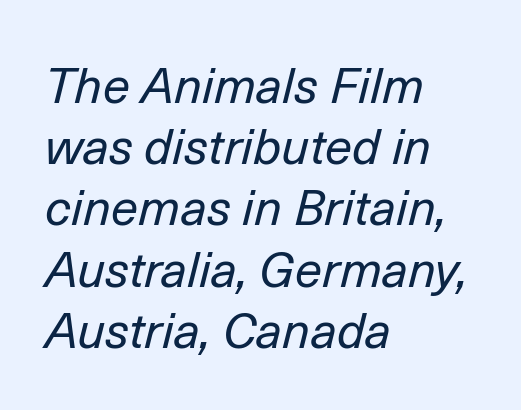
The text block is weighted toward the left margin, trailing off unevenly rightward. Note the varied advance widths — an 'i' is clearly narrower than an 'm'. Letters rest on an invisible, unmarked baseline. Regarding leading, the lines here are spaced in the standard way. Summary of weight: not heavy and not bold.
